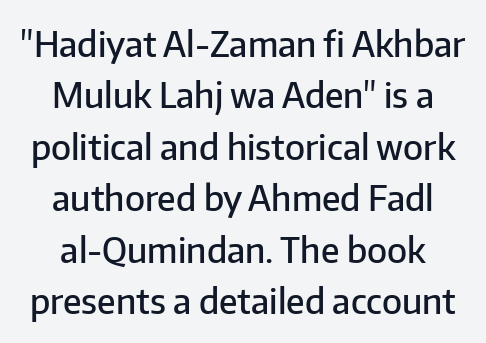
Q: Is the text bold? A: Semi-bold.
Q: Is the text italic (slanted)? A: No, it is upright.
Q: Is the typeface a serif or a sans-serif typeface? A: Sans-serif.
Q: Is the text underlined? A: No.
Q: Is the spacing between letters normal or unusually wide? A: Normal.
Q: Is the spacing between lines tight, normal or loose? A: Normal.
Q: Width (condensed, normal, or wide)? A: Normal.
Q: Stroke contrast? A: Low.
Q: x-height? A: Medium.
Q: Monospaced? A: No.
